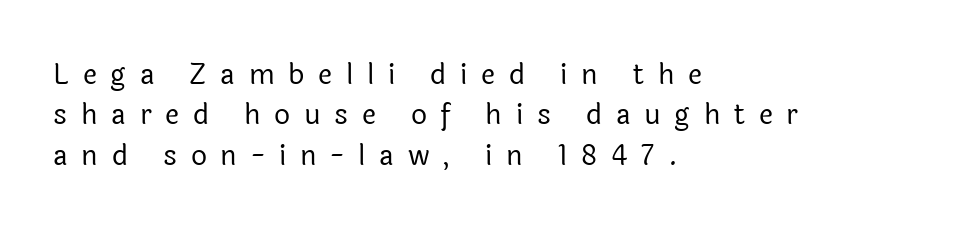
One-word summary of the alignment: left. Successive baselines arrive at the customary interval. The foot of each line stays bare and open. The letters are spread apart with noticeably loose tracking.
